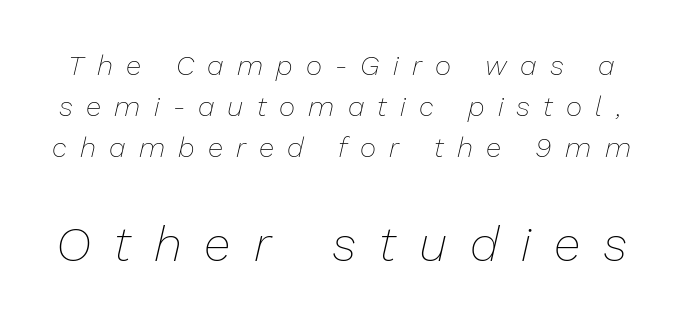
{"italic": "yes", "lean": "right", "slant_degrees": 13, "bold": "no", "weight": "thin", "width": "normal", "stroke_contrast": "low", "x_height": "medium", "monospaced": "no", "underline": "no", "line_spacing": "normal", "line_spacing_ratio": 1.46, "letter_spacing": "wide", "letter_spacing_em": 0.47, "larger_block": "second", "size_ratio": 1.75, "glyph_px": 49}
